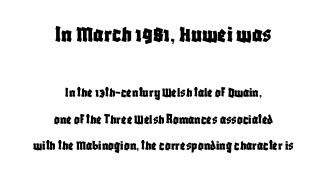
Q: Is the text italic (slanted)? A: No, it is upright.
Q: Is the text underlined? A: No.
Q: How is the paragraph aligned? A: Centered.
Q: Is the spacing between letters normal or unusually wide? A: Normal.
Q: Which block of text is set in a larger size, the first (top) or the second (bottom)? A: The first (top) one.
